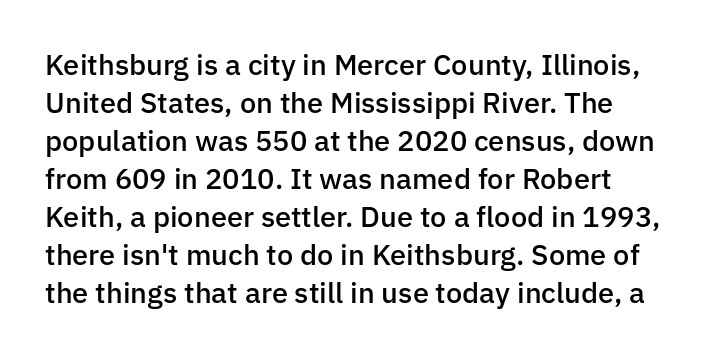
Every character sits straight up, as roman type does. Are there feet on the stems? There aren't — it's a sans. The rendering uses a semibold face; strokes are thickened but not to full bold. Descenders hang freely into open space. Vertical spacing — default.
